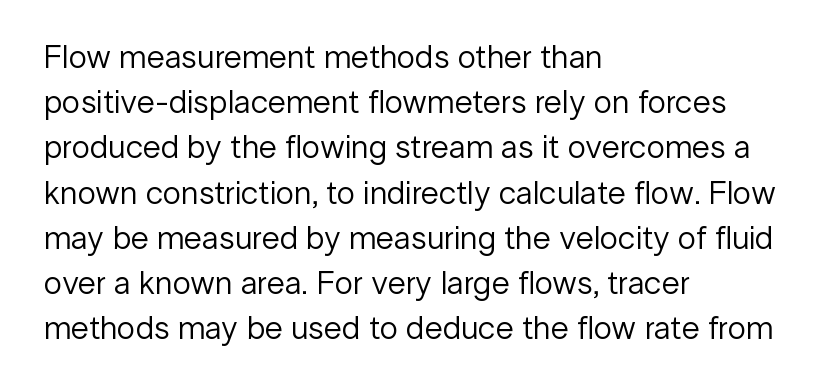
{"serif": "no", "italic": "no", "bold": "no", "weight": "regular", "width": "normal", "stroke_contrast": "low", "x_height": "medium", "monospaced": "no", "underline": "no", "align": "left", "line_spacing": "normal", "line_spacing_ratio": 1.37, "letter_spacing": "normal", "letter_spacing_em": 0.0, "glyph_px": 33}
